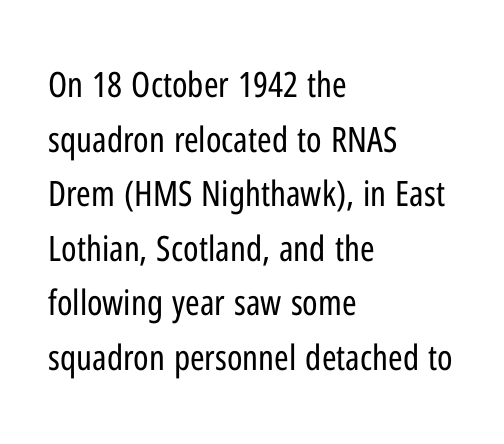
Q: Is the text bold? A: No.
Q: Is the text italic (slanted)? A: No, it is upright.
Q: Is the typeface a serif or a sans-serif typeface? A: Sans-serif.
Q: Is the text underlined? A: No.
Q: How is the paragraph aligned? A: Left-aligned.
Q: Is the spacing between letters normal or unusually wide? A: Normal.
Q: Is the spacing between lines tight, normal or loose? A: Normal.
Q: Width (condensed, normal, or wide)? A: Condensed.
Q: Stroke contrast? A: Low.
Q: x-height? A: Medium.
Q: Monospaced? A: No.
